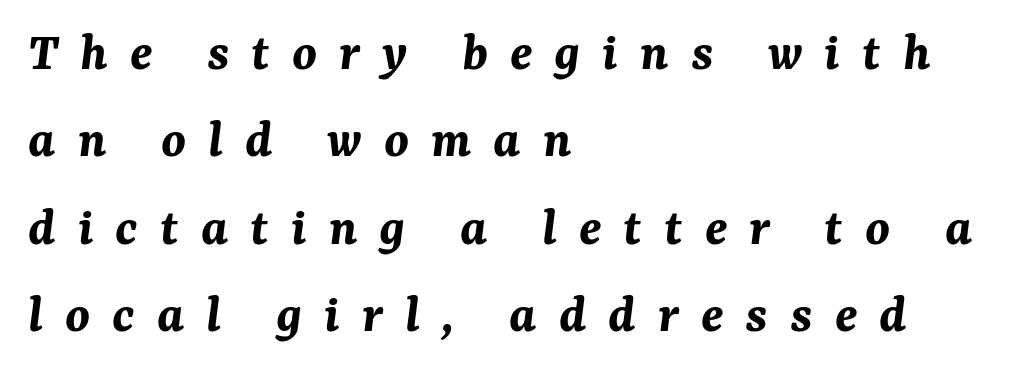
These lines are set flush left with a ragged right edge. The rows are spaced the way most documents space them. This sample has the flowing, uneven cadence of proportional lettering. There's an unmistakable incline to the writing here. Lines of text with bare space underneath.
